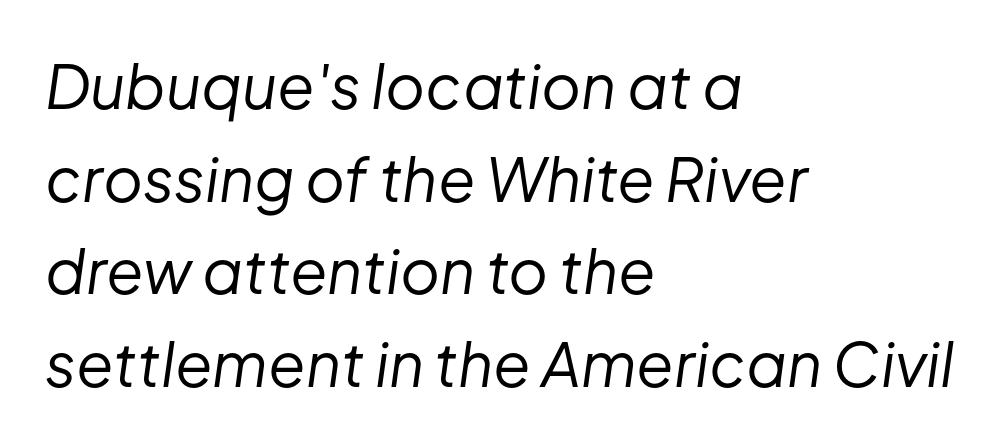
Every row of glyphs begins at an identical x-position on the left. A light-to-regular cut is what we see here. No word sits above an underline. The axis of the letterforms is tilted away from vertical. The face used here is proportionally spaced, like ordinary book or web type. Compared with typical body copy, the letter spacing here is the same.
